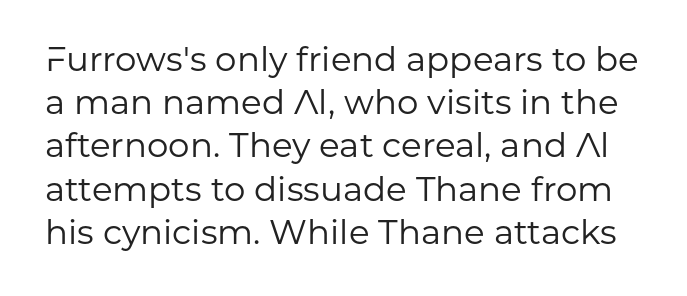
Designer's note — italics off, roman on. The letters advance in unequal steps, a hallmark of proportional type. Clear beneath every line of the passage. Vertically, the passage feels balanced, rows spaced as you'd expect.
